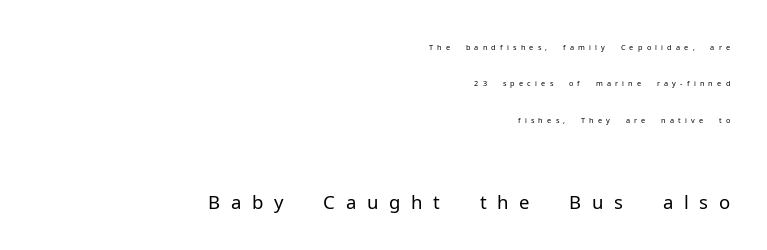
{"serif": "no", "italic": "no", "bold": "no", "weight": "light", "width": "normal", "stroke_contrast": "low", "x_height": "medium", "monospaced": "no", "underline": "no", "align": "right", "line_spacing": "loose", "line_spacing_ratio": 2.43, "letter_spacing": "wide", "letter_spacing_em": 0.28, "larger_block": "second", "size_ratio": 2.53, "glyph_px": 38}
